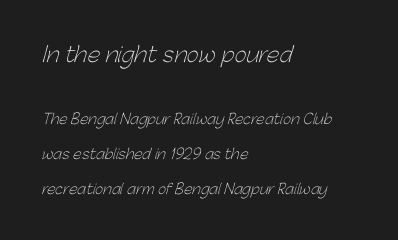
Layout note: lines flush left. The tracking reads as untouched default to a designer's eye. Underline: absent. Vertical stems look standard width or narrower in stroke. Line spacing here is loose.
